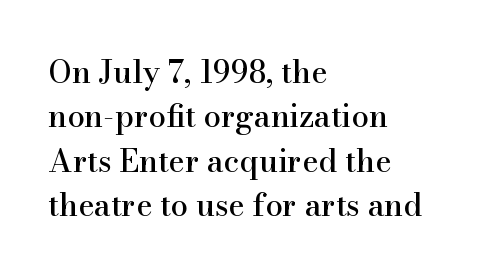
This sample has the flowing, uneven cadence of proportional lettering. Is there much room between lines? A standard amount, neither cramped nor airy. These lines keep a tight, regular rhythm from letter to letter. Just letters on the line, the space beneath them empty. Every stem runs plumb, perpendicular to the baseline.
